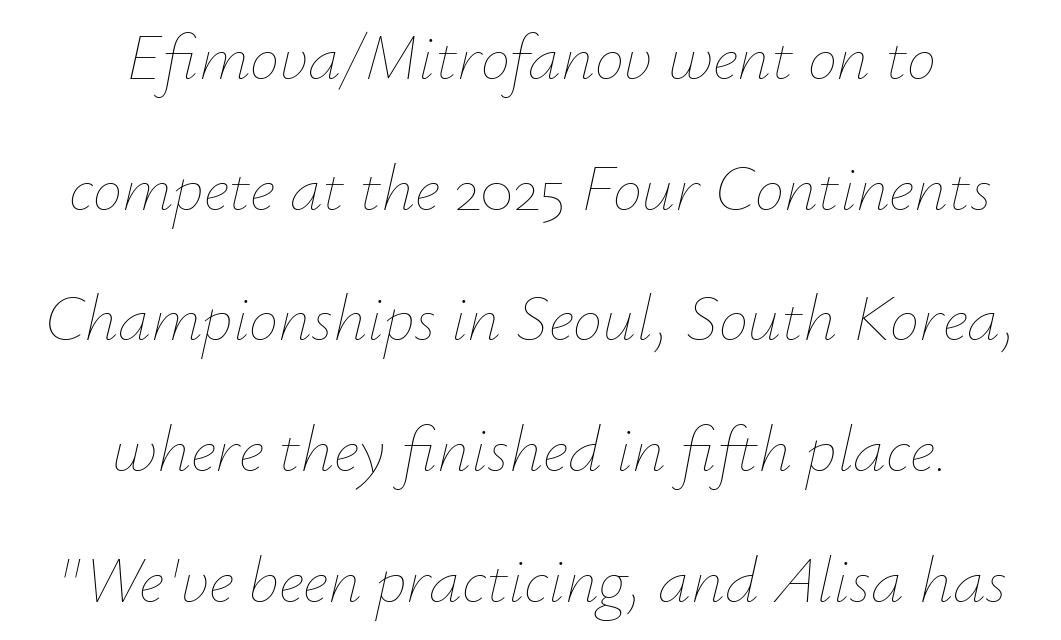
Q: Is the text bold? A: No.
Q: Is the text italic (slanted)? A: Yes, it leans right by about 12 degrees.
Q: Is the text underlined? A: No.
Q: How is the paragraph aligned? A: Centered.
Q: Is the spacing between letters normal or unusually wide? A: Normal.
Q: Is the spacing between lines tight, normal or loose? A: Loose.
Q: Width (condensed, normal, or wide)? A: Normal.
Q: Stroke contrast? A: Low.
Q: x-height? A: Small.
Q: Monospaced? A: No.
